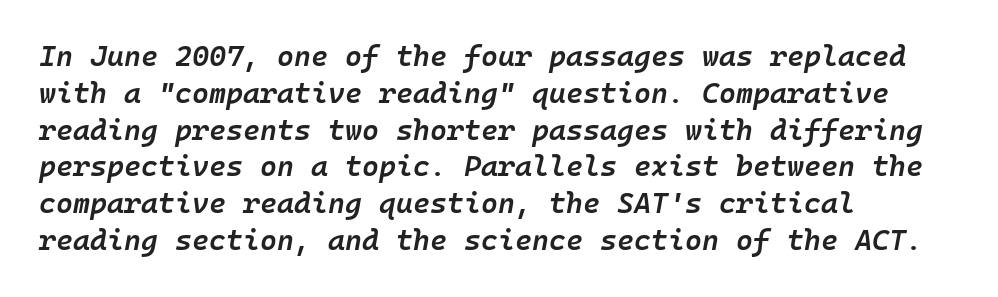
Q: Is the text bold? A: Semi-bold.
Q: Is the text italic (slanted)? A: Yes, it leans right by about 10 degrees.
Q: Is the text underlined? A: No.
Q: How is the paragraph aligned? A: Left-aligned.
Q: Is the spacing between letters normal or unusually wide? A: Normal.
Q: Is the spacing between lines tight, normal or loose? A: Normal.
Q: Width (condensed, normal, or wide)? A: Normal.
Q: Stroke contrast? A: Low.
Q: x-height? A: Medium.
